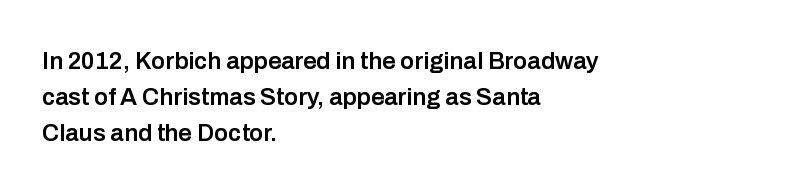
The type is set solid horizontally, with unmodified tracking. The space beneath each line is pristine and unruled. The passage shown stacks its lines at a standard gap. Visually the block forms a straight wall on the left and a jagged coastline on the right. The characters look somewhat weighty, a semibold short of true bold.
